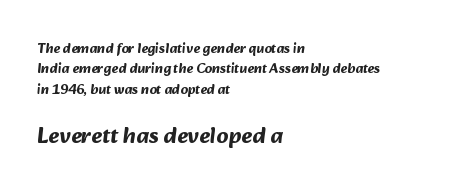
Q: Is the text bold? A: Yes.
Q: Is the text underlined? A: No.
Q: How is the paragraph aligned? A: Left-aligned.
Q: Is the spacing between letters normal or unusually wide? A: Normal.
Q: Is the spacing between lines tight, normal or loose? A: Normal.
Q: Which block of text is set in a larger size, the first (top) or the second (bottom)? A: The second (bottom) one.
